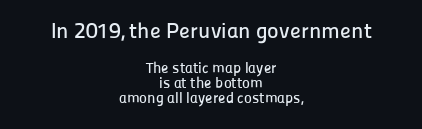
Q: Is the text italic (slanted)? A: No, it is upright.
Q: Is the text underlined? A: No.
Q: How is the paragraph aligned? A: Centered.
Q: Is the spacing between letters normal or unusually wide? A: Normal.
Q: Is the spacing between lines tight, normal or loose? A: Tight.
Q: Which block of text is set in a larger size, the first (top) or the second (bottom)? A: The first (top) one.
